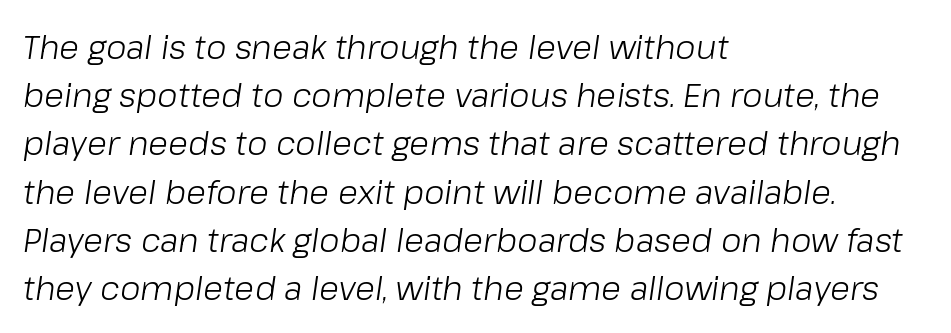
The image shows 33 px light type, italic (leaning right); set left-aligned, normal line spacing (1.46x), normal letter spacing, not underlined; low stroke contrast and a medium x-height.
